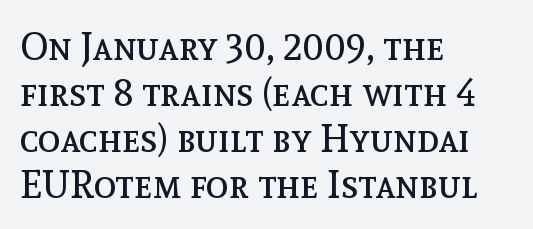
Q: Is the text bold? A: No.
Q: Is the text italic (slanted)? A: No, it is upright.
Q: Is the text underlined? A: No.
Q: How is the paragraph aligned? A: Left-aligned.
Q: Is the spacing between letters normal or unusually wide? A: Normal.
Q: Width (condensed, normal, or wide)? A: Normal.
Q: x-height? A: Medium.
Q: Monospaced? A: No.
